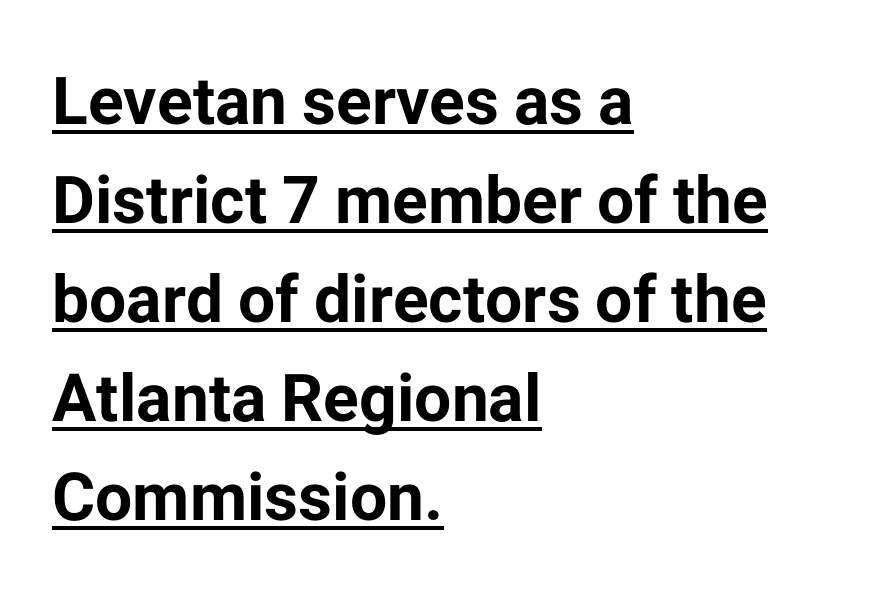
The image shows 66 px bold sans-serif type, upright; set left-aligned, normal line spacing (1.5x), normal letter spacing, underlined; low stroke contrast and a medium x-height.
